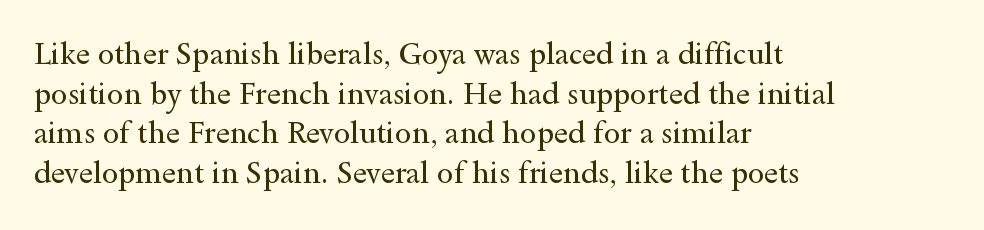
Q: Is the text bold? A: No.
Q: Is the text italic (slanted)? A: No, it is upright.
Q: Is the typeface a serif or a sans-serif typeface? A: Serif.
Q: Is the text underlined? A: No.
Q: How is the paragraph aligned? A: Left-aligned.
Q: Is the spacing between letters normal or unusually wide? A: Normal.
Q: Is the spacing between lines tight, normal or loose? A: Normal.
Q: Width (condensed, normal, or wide)? A: Wide.
Q: x-height? A: Small.
Q: Monospaced? A: No.
